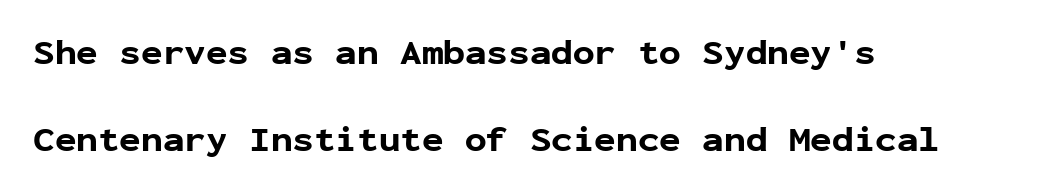
The image shows 36 px bold sans-serif type, upright, monospaced; set left-aligned, loose line spacing (2.43x), normal letter spacing, not underlined; low stroke contrast and a medium x-height.
